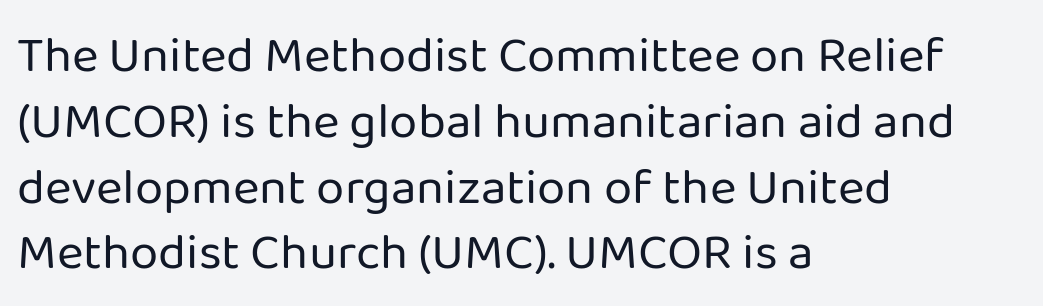
{"serif": "no", "italic": "no", "bold": "no", "weight": "regular", "width": "normal", "stroke_contrast": "low", "x_height": "medium", "monospaced": "no", "underline": "no", "align": "left", "line_spacing": "normal", "line_spacing_ratio": 1.29, "letter_spacing": "normal", "letter_spacing_em": 0.0, "glyph_px": 51}
